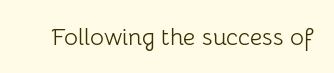
The image shows 24 px text type, upright; set normal letter spacing, not underlined.
